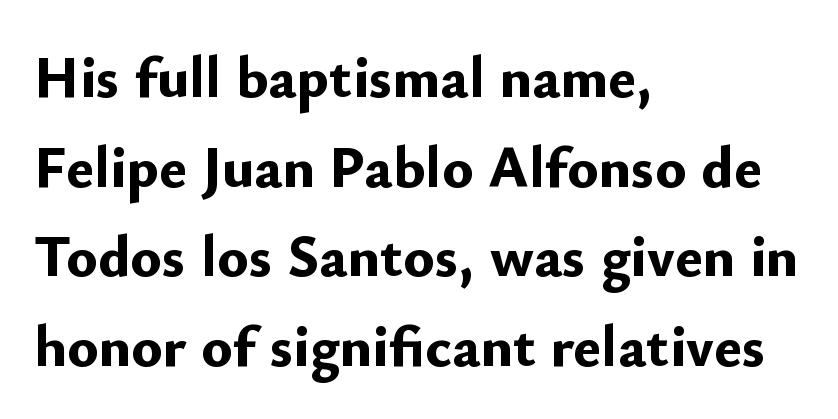
The image shows 59 px bold sans-serif type, upright; set left-aligned, normal line spacing (1.52x), normal letter spacing, not underlined; low stroke contrast and a small x-height.
